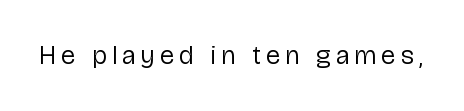
Any mark beneath the type? The region is blank. This rendering widens character spacing well past its baseline value. The typography opts for an upright posture over an oblique one. This is not heavy type; no bold has been used.
